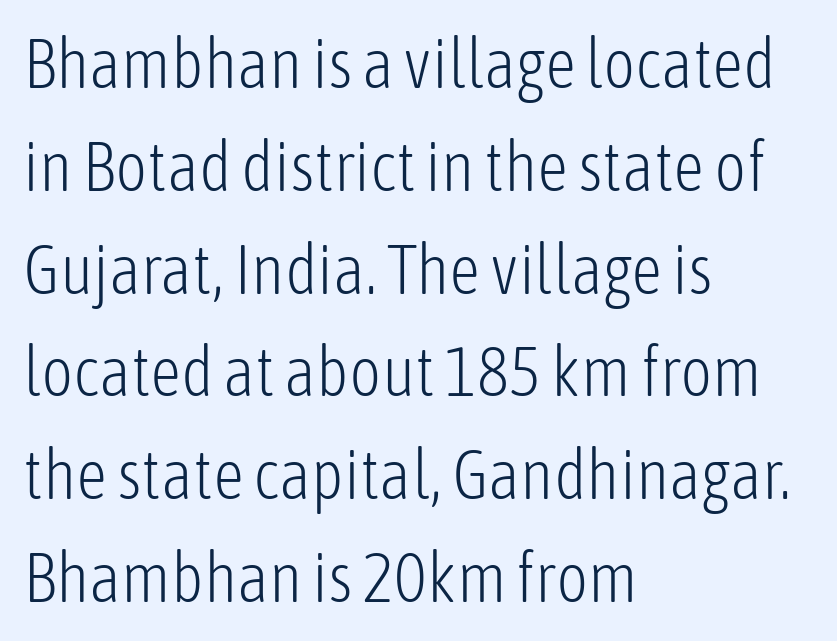
In terms of posture, this sample is upright. Successive baselines arrive at the customary interval. Characters follow at the spacing the type designer built in. The rendering uses natural spacing where letterforms have individual widths.
